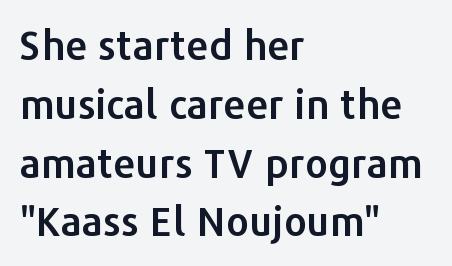
{"serif": "no", "italic": "no", "width": "normal", "stroke_contrast": "low", "x_height": "medium", "monospaced": "no", "underline": "no", "align": "left", "line_spacing": "normal", "line_spacing_ratio": 1.47, "letter_spacing": "normal", "letter_spacing_em": 0.0, "glyph_px": 40}
